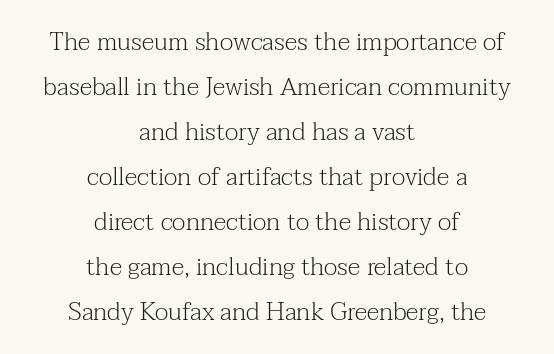
Q: Is the text bold? A: No.
Q: Is the text italic (slanted)? A: No, it is upright.
Q: Is the text underlined? A: No.
Q: How is the paragraph aligned? A: Centered.
Q: Is the spacing between letters normal or unusually wide? A: Normal.
